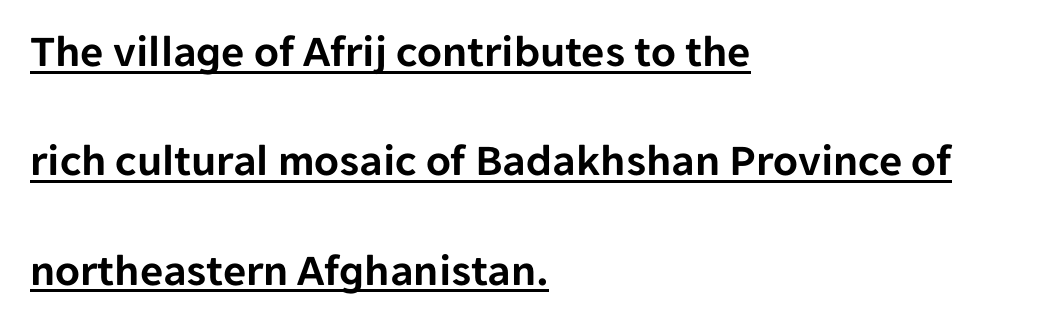
{"serif": "no", "italic": "no", "width": "normal", "stroke_contrast": "low", "x_height": "medium", "monospaced": "no", "underline": "yes", "align": "left", "line_spacing": "loose", "line_spacing_ratio": 2.43, "letter_spacing": "normal", "letter_spacing_em": 0.0, "glyph_px": 45}
